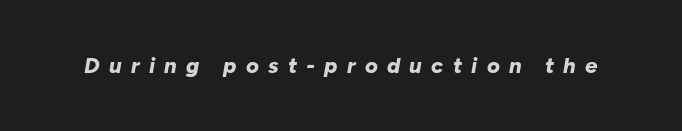
The sample has been set heavy, in full bold. The rendering inserts visible extra space after every character. A clean baseline with only descenders dipping below it. The font's italic variant was chosen for this text.
